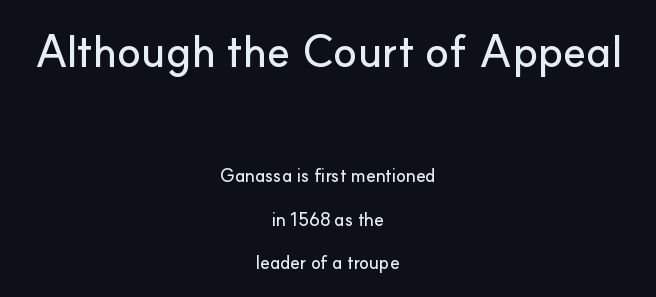
Q: Is the text italic (slanted)? A: No, it is upright.
Q: Is the typeface a serif or a sans-serif typeface? A: Sans-serif.
Q: Is the text underlined? A: No.
Q: How is the paragraph aligned? A: Centered.
Q: Is the spacing between letters normal or unusually wide? A: Normal.
Q: Is the spacing between lines tight, normal or loose? A: Loose.
Q: Which block of text is set in a larger size, the first (top) or the second (bottom)? A: The first (top) one.
Q: Width (condensed, normal, or wide)? A: Normal.
Q: Stroke contrast? A: Low.
Q: x-height? A: Small.
Q: Monospaced? A: No.
